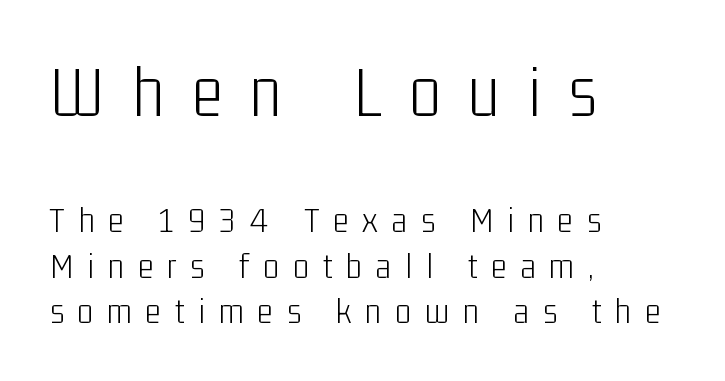
Q: Is the text bold? A: No.
Q: Is the text italic (slanted)? A: No, it is upright.
Q: Is the typeface a serif or a sans-serif typeface? A: Sans-serif.
Q: Is the text underlined? A: No.
Q: How is the paragraph aligned? A: Left-aligned.
Q: Is the spacing between letters normal or unusually wide? A: Unusually wide.
Q: Which block of text is set in a larger size, the first (top) or the second (bottom)? A: The first (top) one.
Q: Width (condensed, normal, or wide)? A: Condensed.
Q: Stroke contrast? A: Low.
Q: x-height? A: Medium.
Q: Monospaced? A: No.
